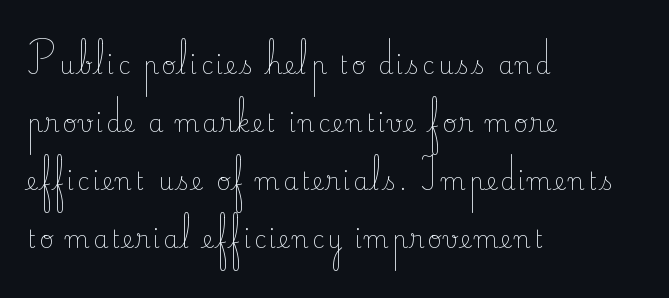
The image shows 24 px text type, upright; set left-aligned, loose line spacing (2.41x), not underlined.
